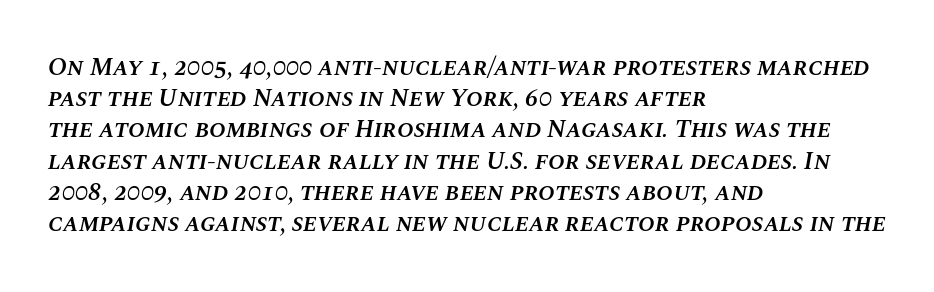
Q: Is the text bold? A: Semi-bold.
Q: Is the text italic (slanted)? A: Yes, it leans right by about 10 degrees.
Q: Is the text underlined? A: No.
Q: How is the paragraph aligned? A: Left-aligned.
Q: Is the spacing between letters normal or unusually wide? A: Normal.
Q: Is the spacing between lines tight, normal or loose? A: Normal.
